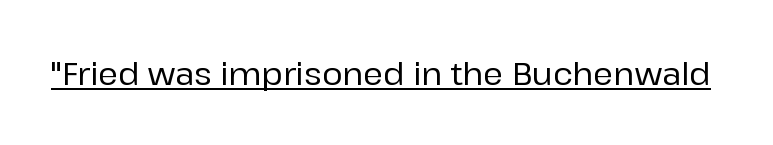
{"serif": "no", "italic": "no", "width": "normal", "stroke_contrast": "low", "x_height": "medium", "monospaced": "no", "underline": "yes", "letter_spacing": "normal", "letter_spacing_em": 0.0, "glyph_px": 31}
